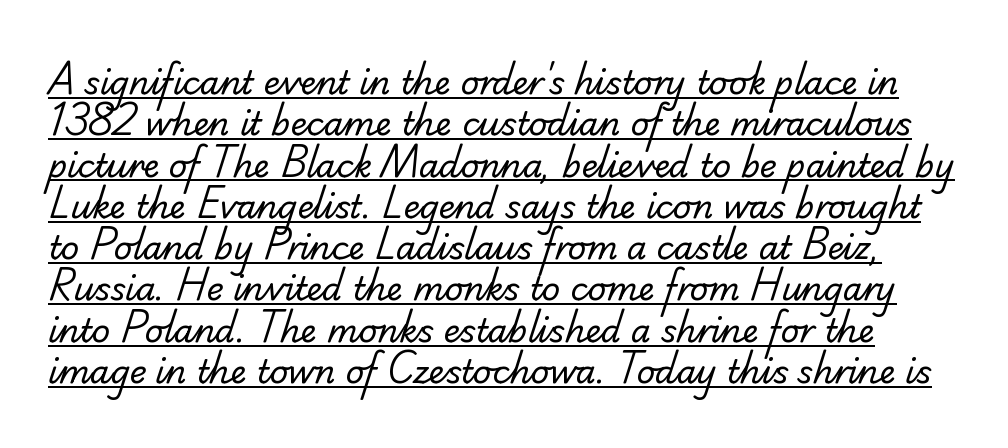
{"serif": "yes", "bold": "no", "weight": "regular", "width": "normal", "stroke_contrast": "low", "x_height": "small", "monospaced": "no", "underline": "yes", "line_spacing": "normal", "line_spacing_ratio": 1.29, "letter_spacing": "normal", "letter_spacing_em": 0.0, "glyph_px": 32}
